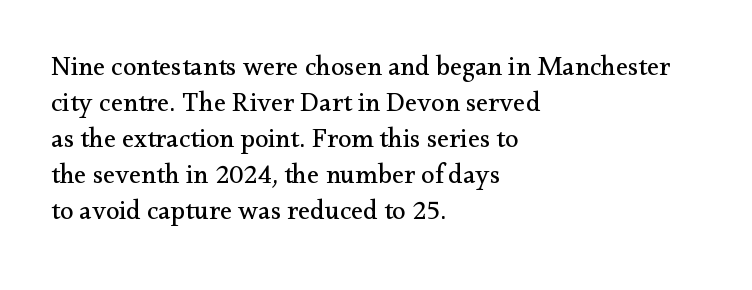
A clean baseline with only descenders dipping below it. The letters stand upright; this is a roman face. The letterforms sit shoulder to shoulder at normal distance. The compositor pushed each line to the left boundary.
